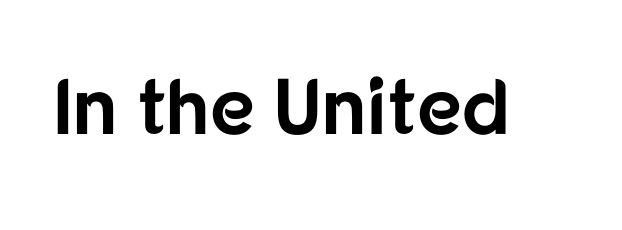
{"serif": "no", "italic": "no", "bold": "yes", "weight": "bold", "width": "normal", "stroke_contrast": "low", "x_height": "medium", "monospaced": "no", "underline": "no", "letter_spacing": "normal", "letter_spacing_em": 0.0, "glyph_px": 79}
